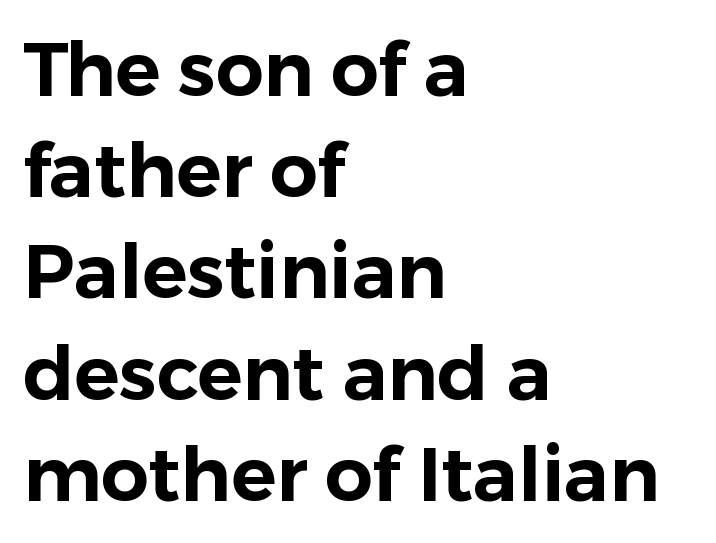
These lines are composed in type without serifs. Nobody drew a line under any word here. This sample has the flowing, uneven cadence of proportional lettering. Honestly, the letter spacing is just normal — you wouldn't notice it. Reading down the column, the eye jumps a familiar distance to each next line.
